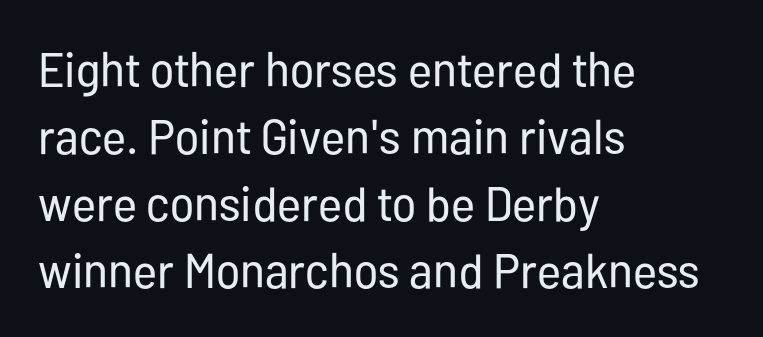
The image shows 49 px regular-weight, condensed sans-serif type, upright; set left-aligned, normal line spacing (1.37x), normal letter spacing, not underlined; low stroke contrast and a medium x-height.
